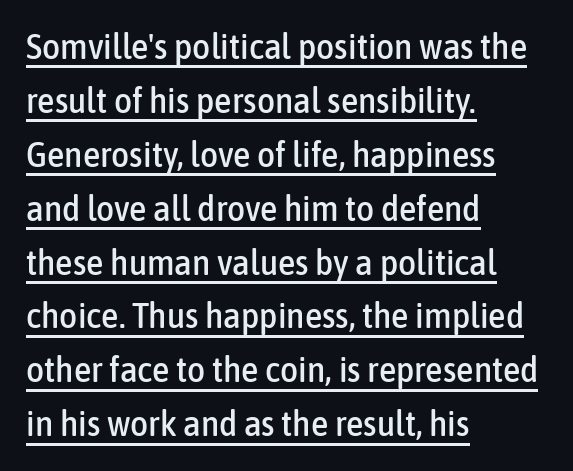
The rows are spaced the way most documents space them. Typeset ragged right — the left edge is the straight one. The lettering is marked with a stroke running underneath it. You could not count columns in this text — the font is proportionally spaced. Glyph-to-glyph distance matches everyday printed text.
